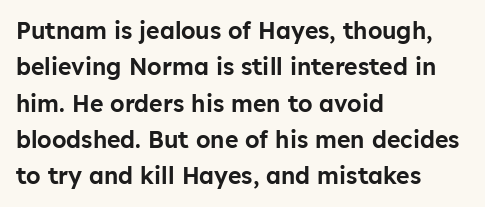
Q: Is the text italic (slanted)? A: No, it is upright.
Q: Is the text underlined? A: No.
Q: How is the paragraph aligned? A: Left-aligned.
Q: Is the spacing between letters normal or unusually wide? A: Normal.
Q: Is the spacing between lines tight, normal or loose? A: Normal.
